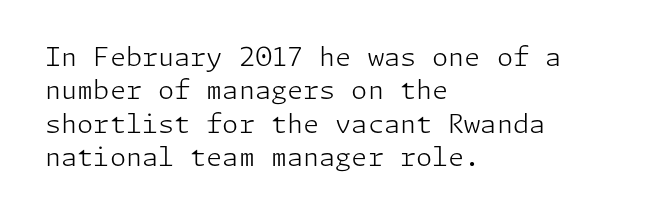
{"italic": "no", "bold": "no", "underline": "no", "align": "left", "line_spacing": "normal", "line_spacing_ratio": 1.28, "letter_spacing": "normal", "letter_spacing_em": 0.0, "glyph_px": 26}
